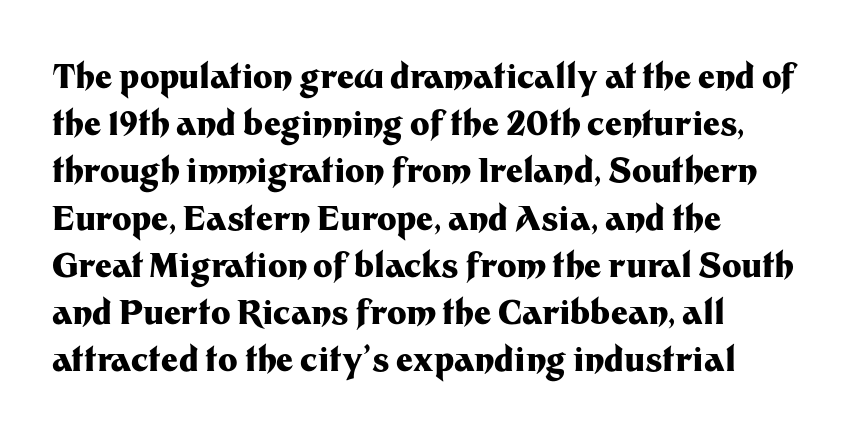
Q: Is the text bold? A: Yes.
Q: Is the text italic (slanted)? A: No, it is upright.
Q: Is the typeface a serif or a sans-serif typeface? A: Sans-serif.
Q: Is the text underlined? A: No.
Q: How is the paragraph aligned? A: Left-aligned.
Q: Is the spacing between letters normal or unusually wide? A: Normal.
Q: Is the spacing between lines tight, normal or loose? A: Normal.
Q: Width (condensed, normal, or wide)? A: Normal.
Q: Stroke contrast? A: Medium.
Q: x-height? A: Medium.
Q: Monospaced? A: No.
